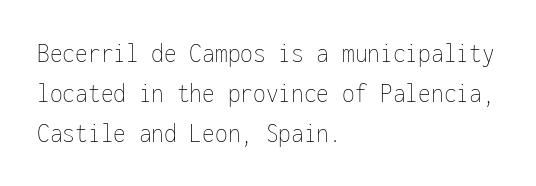
Check under the words: just untouched page. The lines in this sample share a left origin and differ only in where they stop. Every character sits straight up, as roman type does. This sample has the even, mechanical cadence of fixed-width lettering.
